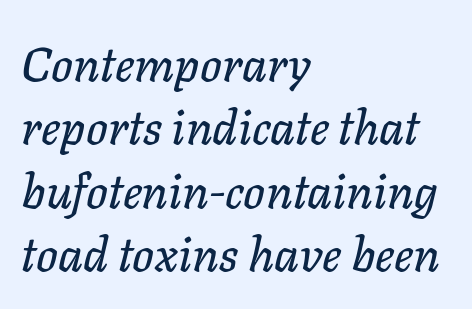
Q: Is the text italic (slanted)? A: Yes, it leans right by about 11 degrees.
Q: Is the text underlined? A: No.
Q: How is the paragraph aligned? A: Left-aligned.
Q: Is the spacing between letters normal or unusually wide? A: Normal.
Q: Is the spacing between lines tight, normal or loose? A: Normal.
Q: Width (condensed, normal, or wide)? A: Normal.
Q: Stroke contrast? A: Low.
Q: x-height? A: Medium.
Q: Monospaced? A: No.
